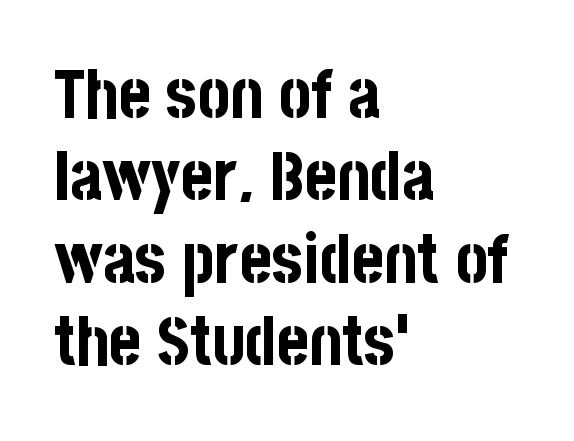
Note the varied advance widths — an 'i' is clearly narrower than an 'm'. Weight: bold. This sample uses plain, unmodified letter spacing. Horizontally, the lines are justified to the leading edge only. The face used here is a sans, in the tradition of grotesques and geometrics.
